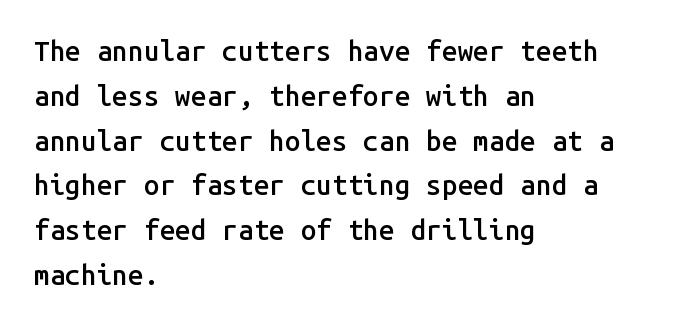
Q: Is the text bold? A: Semi-bold.
Q: Is the text italic (slanted)? A: No, it is upright.
Q: Is the typeface a serif or a sans-serif typeface? A: Sans-serif.
Q: Is the text underlined? A: No.
Q: How is the paragraph aligned? A: Left-aligned.
Q: Is the spacing between letters normal or unusually wide? A: Normal.
Q: Is the spacing between lines tight, normal or loose? A: Normal.
Q: Width (condensed, normal, or wide)? A: Normal.
Q: Stroke contrast? A: Low.
Q: x-height? A: Medium.
Q: Monospaced? A: Yes.
